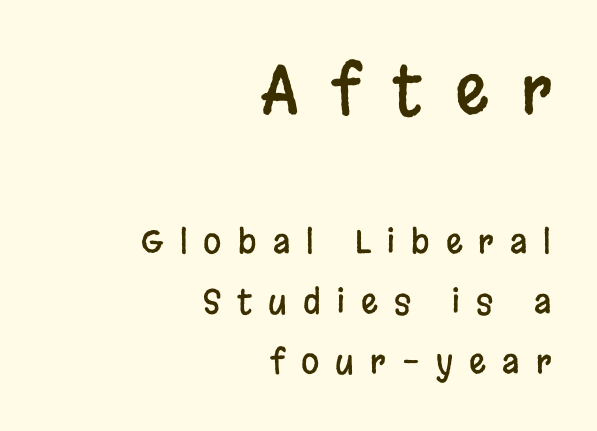
{"serif": "no", "italic": "no", "width": "condensed", "stroke_contrast": "low", "x_height": "large", "monospaced": "no", "underline": "no", "align": "right", "line_spacing_ratio": 1.82, "letter_spacing": "wide", "letter_spacing_em": 0.49, "larger_block": "first", "size_ratio": 2.0, "glyph_px": 66}
